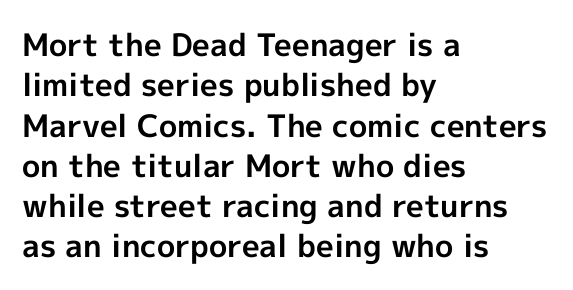
The image shows 31 px bold sans-serif type, upright; set left-aligned, normal line spacing (1.3x), normal letter spacing, not underlined; a medium x-height.
